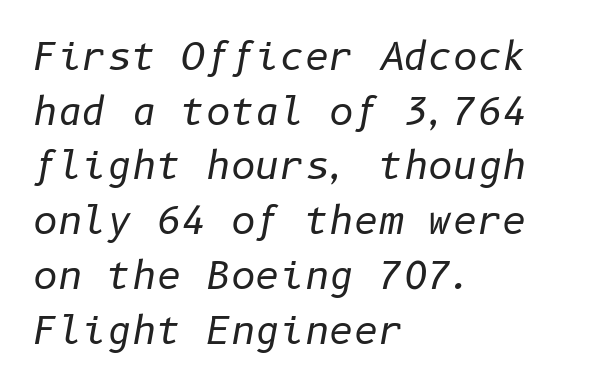
These lines sit exactly where default settings would place them. The whole block is typeset with a tilt. The gaps between neighbouring characters are ordinary and unremarkable. A quiet, ordinary-to-light weight characterises the typeface. Any mark beneath the type? The region is blank. Typeset ragged right — the left edge is the straight one.
